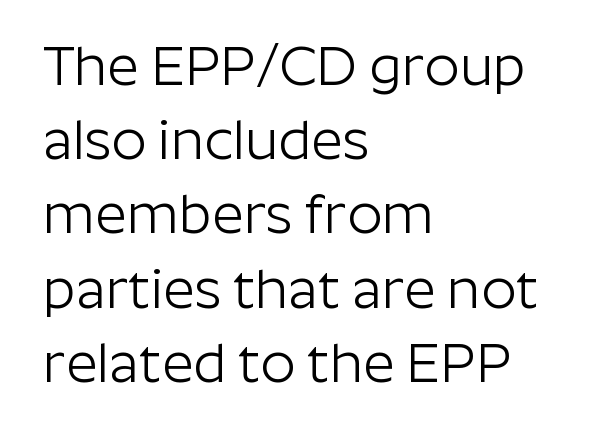
Posture: vertical. The text was rendered using a sans face with plain stroke endings. How are the letters spaced? Ordinarily, with no added tracking. Notice how descenders clear the ascenders below comfortably — that's standard leading. Teacher's note: observe the even left margin — that is flush-left alignment.
